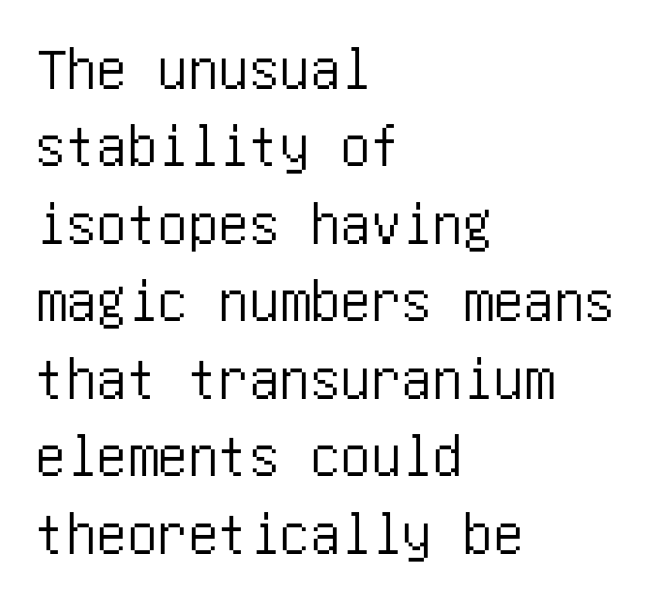
The characters display no serif detailing; their extremities are plain. Just letters on the line, the space beneath them empty. Regular leading. Where is the straight margin? On the left. This rendering leaves character spacing at its baseline value. Tall strokes in this sample are plumb rather than angled.
